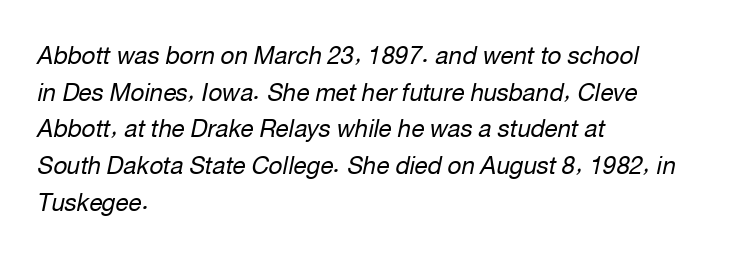
Q: Is the text bold? A: No.
Q: Is the text italic (slanted)? A: Yes, it leans right by about 12 degrees.
Q: Is the text underlined? A: No.
Q: How is the paragraph aligned? A: Left-aligned.
Q: Is the spacing between letters normal or unusually wide? A: Normal.
Q: Is the spacing between lines tight, normal or loose? A: Normal.
